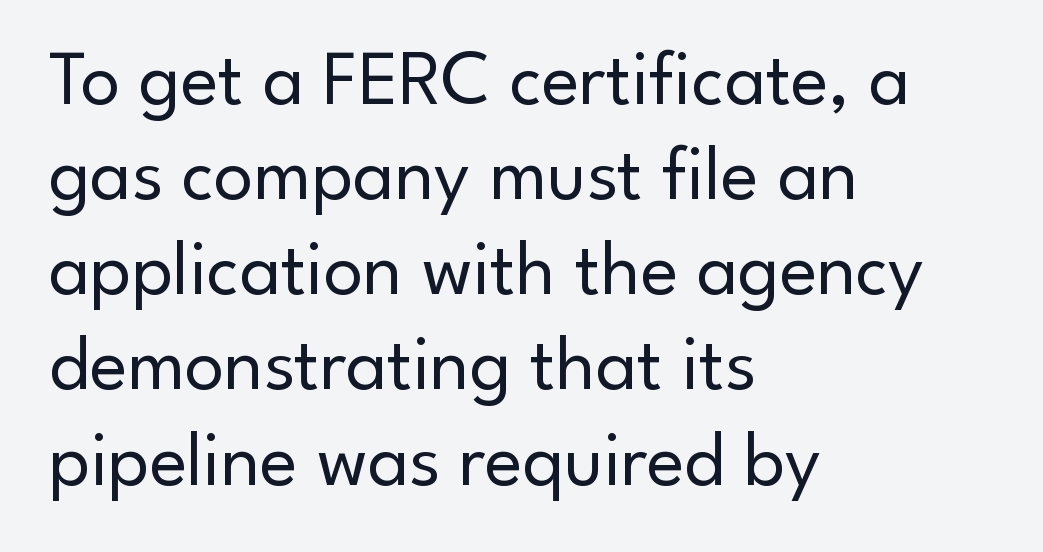
The image shows 78 px regular-weight sans-serif type, upright; set left-aligned, line spacing 1.22x, normal letter spacing, not underlined; low stroke contrast and a small x-height.
